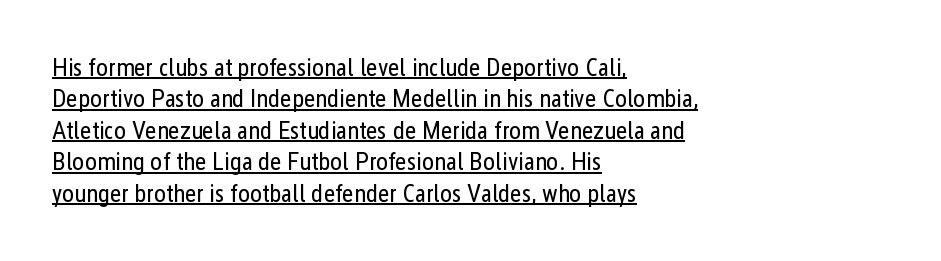
{"italic": "no", "bold": "no", "underline": "yes", "align": "left", "line_spacing": "normal", "line_spacing_ratio": 1.26, "letter_spacing": "normal", "letter_spacing_em": 0.0, "glyph_px": 25}
